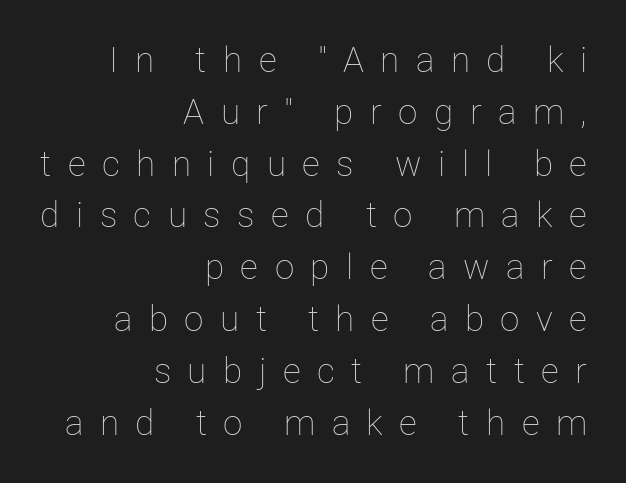
{"italic": "no", "bold": "no", "weight": "thin", "width": "normal", "stroke_contrast": "low", "x_height": "medium", "monospaced": "no", "underline": "no", "align": "right", "line_spacing": "normal", "line_spacing_ratio": 1.48, "letter_spacing": "wide", "letter_spacing_em": 0.47, "glyph_px": 35}
